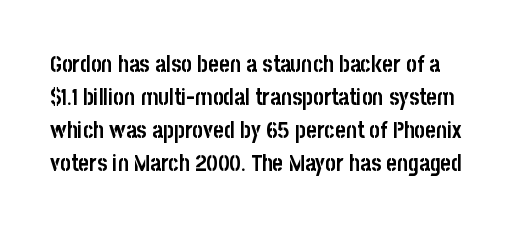
Is there any slant? The stems are plumb. Bold? Absolutely — the strokes are thick and heavy. Compared with typical body copy, the letter spacing here is the same. Bare-footed words on every line. Does the leading feel generous? No, just average.
